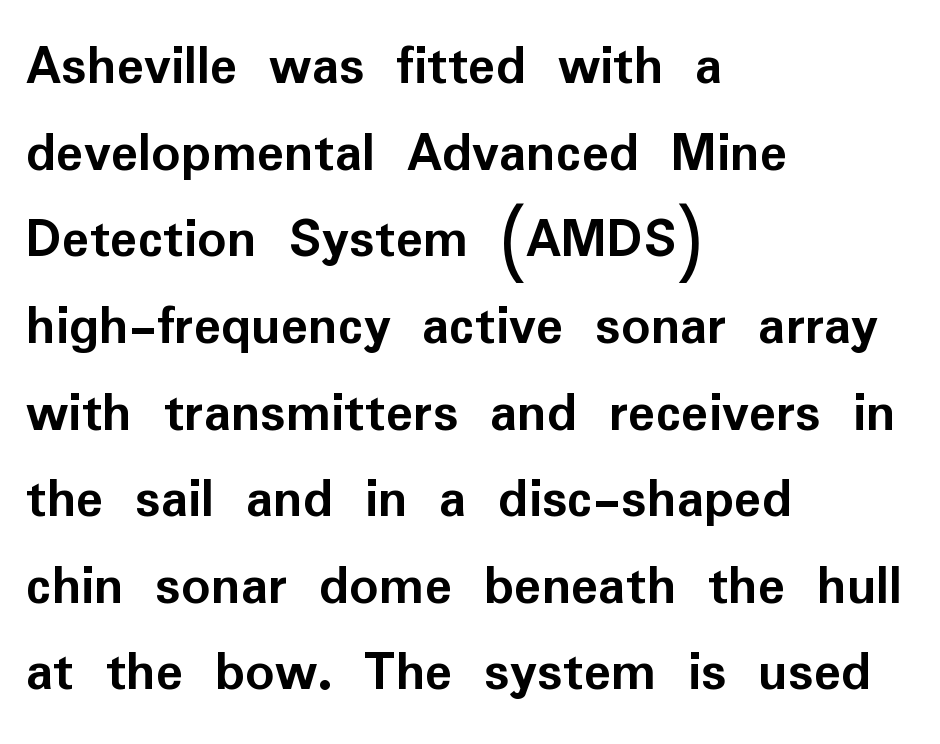
{"serif": "no", "italic": "no", "bold": "yes", "weight": "semibold", "width": "normal", "stroke_contrast": "low", "x_height": "medium", "monospaced": "no", "underline": "no", "align": "left", "line_spacing": "normal", "line_spacing_ratio": 1.52, "letter_spacing": "normal", "letter_spacing_em": 0.0, "glyph_px": 57}
